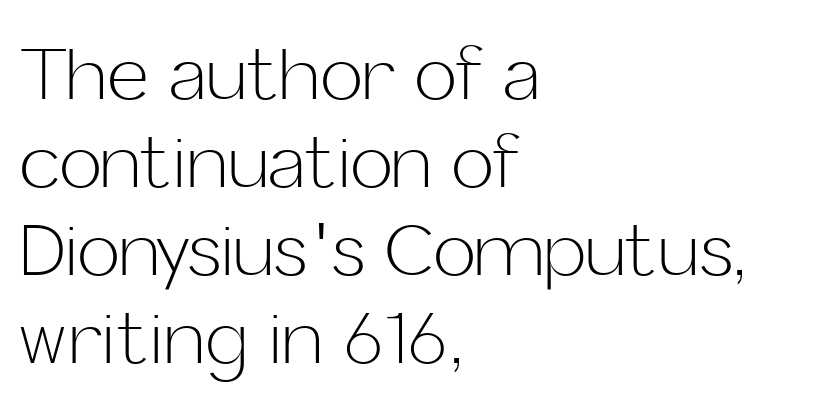
{"serif": "no", "italic": "no", "bold": "no", "weight": "light", "width": "normal", "stroke_contrast": "low", "x_height": "medium", "monospaced": "no", "underline": "no", "align": "left", "line_spacing_ratio": 1.24, "letter_spacing": "normal", "letter_spacing_em": 0.0, "glyph_px": 71}
